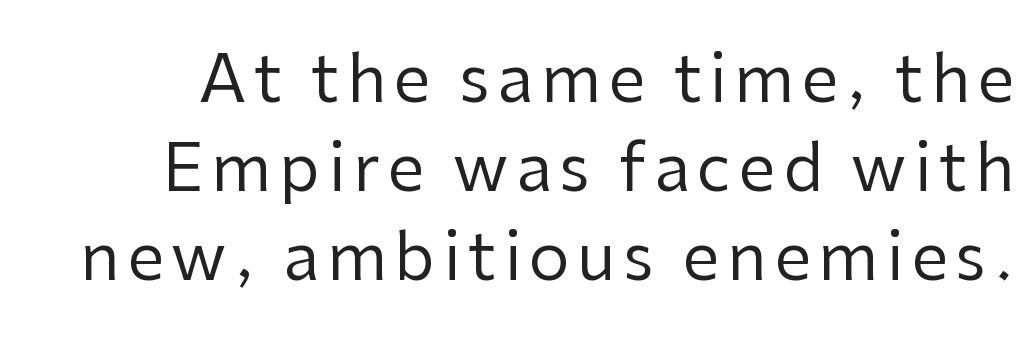
The type family on display is of the sans-serif kind. Compared with a typical body face, this is equally light or lighter still. The lines sit at an ordinary, default distance from one another. This rendering features lettering with no underline. Vertical strokes here are truly vertical.
